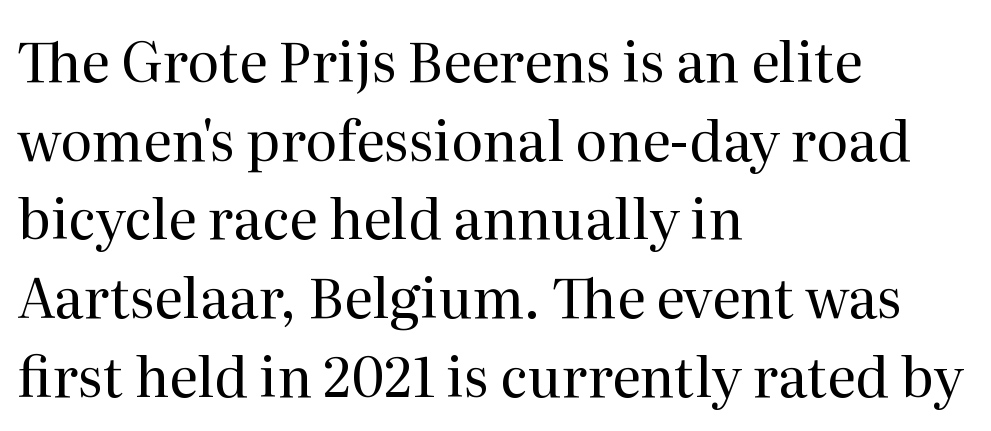
The image shows 55 px regular-weight serif type, upright; set left-aligned, normal line spacing (1.43x), normal letter spacing, not underlined; medium stroke contrast and a medium x-height.
